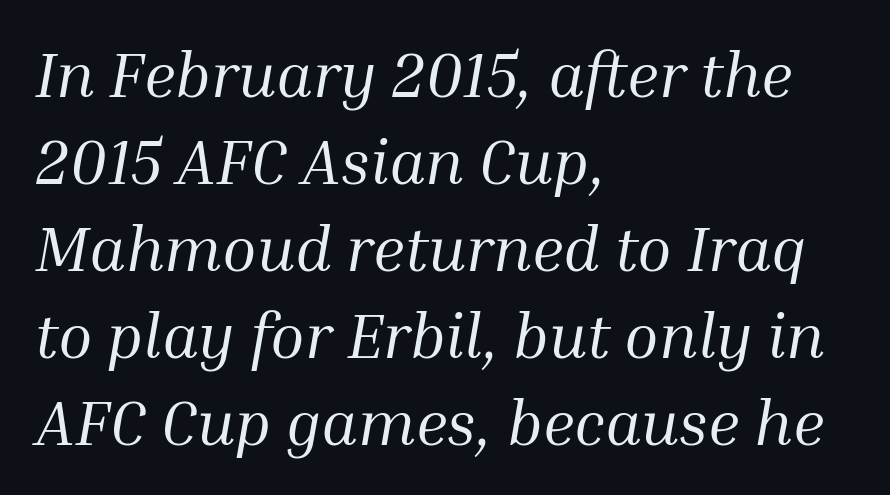
The image shows 63 px regular-weight serif type, italic (leaning right); set left-aligned, normal line spacing (1.38x), normal letter spacing, not underlined; medium stroke contrast and a medium x-height.
